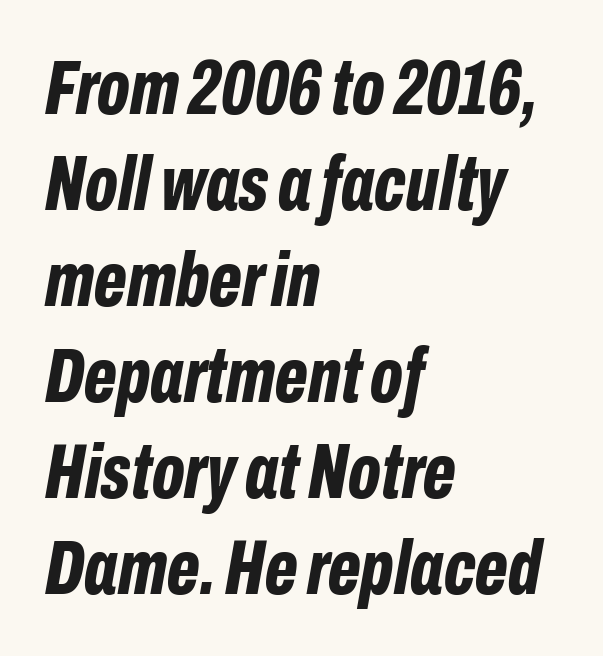
{"italic": "yes", "lean": "right", "slant_degrees": 10, "bold": "yes", "weight": "bold", "width": "condensed", "stroke_contrast": "low", "x_height": "medium", "monospaced": "no", "underline": "no", "align": "left", "line_spacing_ratio": 1.23, "letter_spacing": "normal", "letter_spacing_em": 0.0, "glyph_px": 78}
